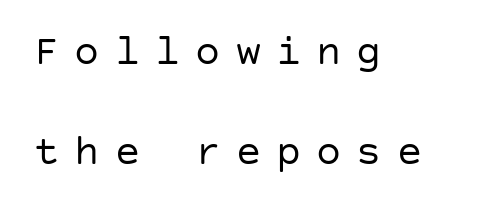
Q: Is the text bold? A: No.
Q: Is the text italic (slanted)? A: No, it is upright.
Q: Is the typeface a serif or a sans-serif typeface? A: Sans-serif.
Q: Is the text underlined? A: No.
Q: How is the paragraph aligned? A: Left-aligned.
Q: Is the spacing between letters normal or unusually wide? A: Unusually wide.
Q: Is the spacing between lines tight, normal or loose? A: Loose.
Q: Width (condensed, normal, or wide)? A: Normal.
Q: Stroke contrast? A: Low.
Q: x-height? A: Large.
